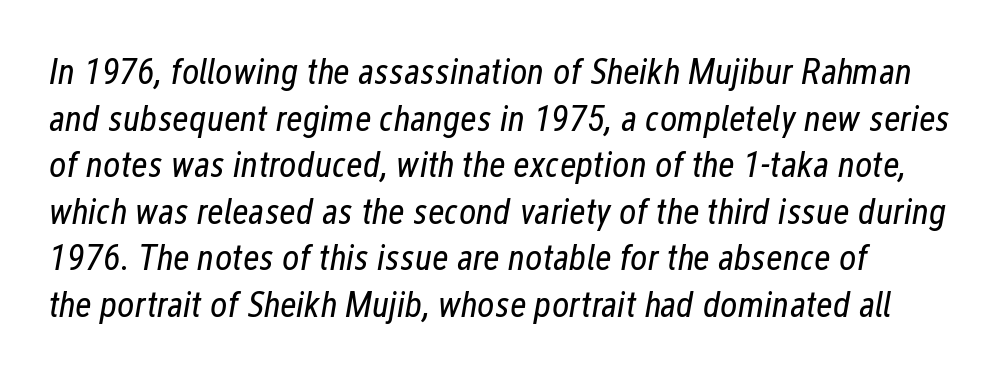
{"italic": "yes", "lean": "right", "slant_degrees": 12, "bold": "no", "weight": "regular", "width": "condensed", "stroke_contrast": "low", "x_height": "medium", "monospaced": "no", "underline": "no", "line_spacing": "normal", "line_spacing_ratio": 1.26, "letter_spacing": "normal", "letter_spacing_em": 0.0, "glyph_px": 37}
